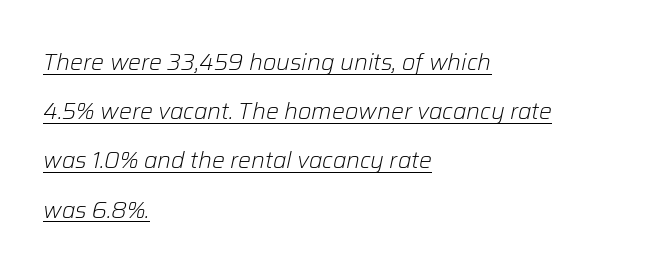
Q: Is the text bold? A: No.
Q: Is the text italic (slanted)? A: Yes, it leans right by about 12 degrees.
Q: Is the text underlined? A: Yes.
Q: How is the paragraph aligned? A: Left-aligned.
Q: Is the spacing between letters normal or unusually wide? A: Normal.
Q: Is the spacing between lines tight, normal or loose? A: Loose.
